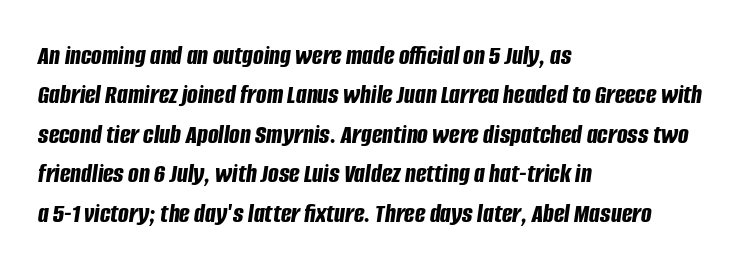
{"italic": "yes", "lean": "right", "slant_degrees": 8, "bold": "yes", "weight": "bold", "width": "condensed", "stroke_contrast": "low", "x_height": "large", "monospaced": "no", "underline": "no", "align": "left", "line_spacing": "normal", "line_spacing_ratio": 1.41, "letter_spacing": "normal", "letter_spacing_em": 0.0, "glyph_px": 28}
